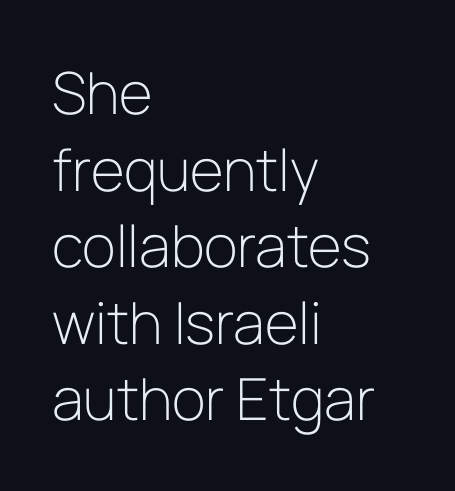
Serif or sans? Sans — the stroke terminals are bare. Ascenders rise straight up at ninety degrees. Standard letterfit; no display-style spreading of the glyphs. This sample has the flowing, uneven cadence of proportional lettering. The strip under each line holds only bare page. Layout note: lines flush left.
